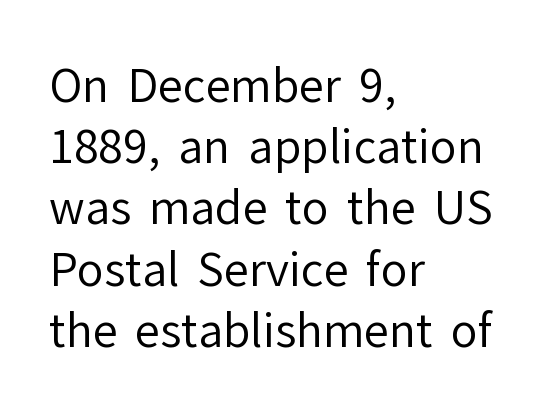
Q: Is the text bold? A: No.
Q: Is the text italic (slanted)? A: No, it is upright.
Q: Is the typeface a serif or a sans-serif typeface? A: Sans-serif.
Q: Is the text underlined? A: No.
Q: How is the paragraph aligned? A: Left-aligned.
Q: Is the spacing between letters normal or unusually wide? A: Normal.
Q: Is the spacing between lines tight, normal or loose? A: Normal.
Q: Width (condensed, normal, or wide)? A: Normal.
Q: Stroke contrast? A: Low.
Q: x-height? A: Medium.
Q: Monospaced? A: No.
